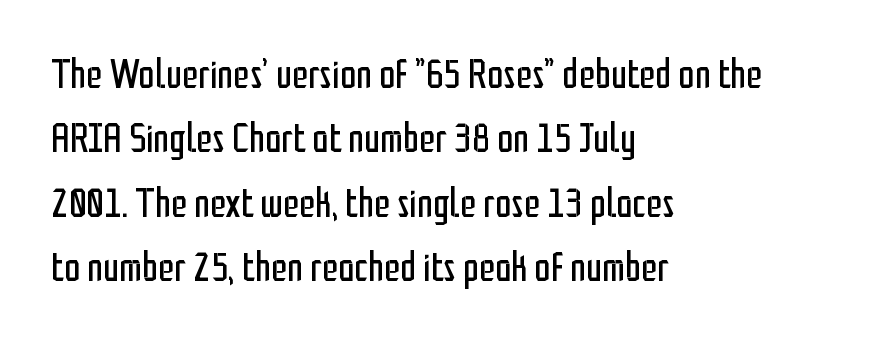
These lines are rendered in a variable-pitch font. The setting favours the left margin, as ordinary paragraphs usually do. Spacing between characters is what you'd get straight out of the box. Think standard paragraph weight, or any step lighter than that. Note: no serifs on the glyphs.
